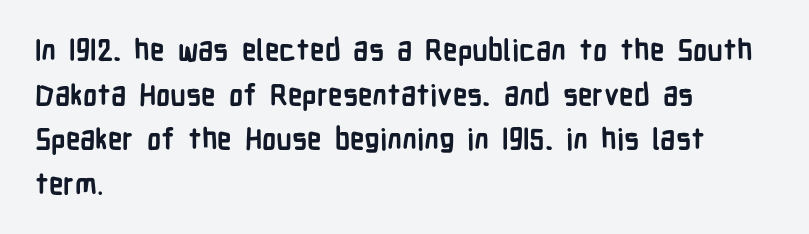
The image shows 29 px semibold, condensed sans-serif type, upright; set left-aligned, normal line spacing (1.54x), normal letter spacing, not underlined; low stroke contrast and a medium x-height.
